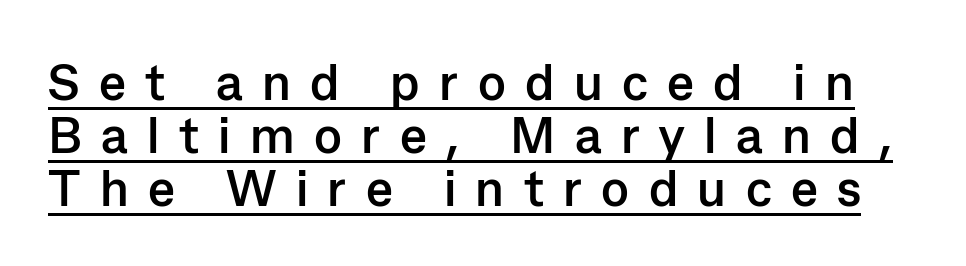
The image shows 51 px semibold sans-serif type, upright; set tight line spacing (1.04x), unusually wide letter spacing (+0.38 em), underlined; low stroke contrast and a medium x-height.
